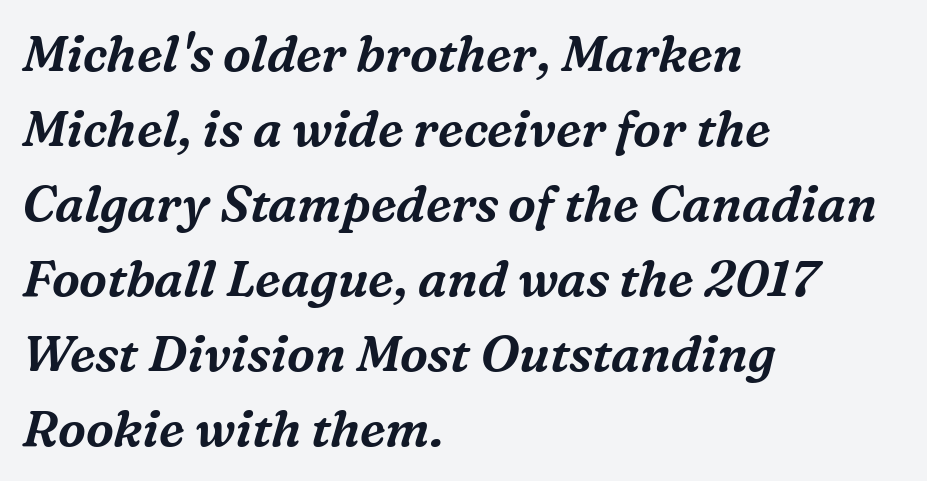
The passage shown leans; its letterforms are oblique. Each letter keeps its own natural width here, so spacing adapts to shape. The face used here is rendered with its standard letterfit. The lines sit at an ordinary, default distance from one another. The passage is arranged the way most books set body copy — flush left. Observe the serifs anchoring each vertical stroke in this sample.
